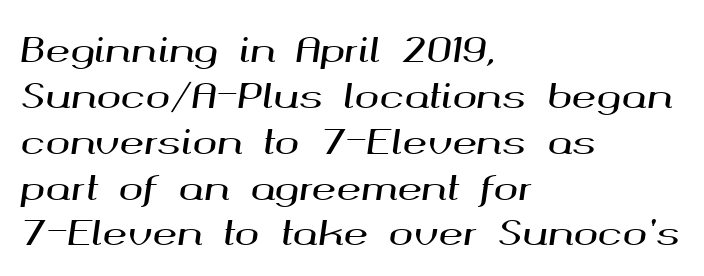
Q: Is the text italic (slanted)? A: Yes, it leans right by about 8 degrees.
Q: Is the text underlined? A: No.
Q: How is the paragraph aligned? A: Left-aligned.
Q: Is the spacing between letters normal or unusually wide? A: Normal.
Q: Is the spacing between lines tight, normal or loose? A: Normal.
Q: Width (condensed, normal, or wide)? A: Wide.
Q: Stroke contrast? A: Medium.
Q: x-height? A: Medium.
Q: Monospaced? A: No.
